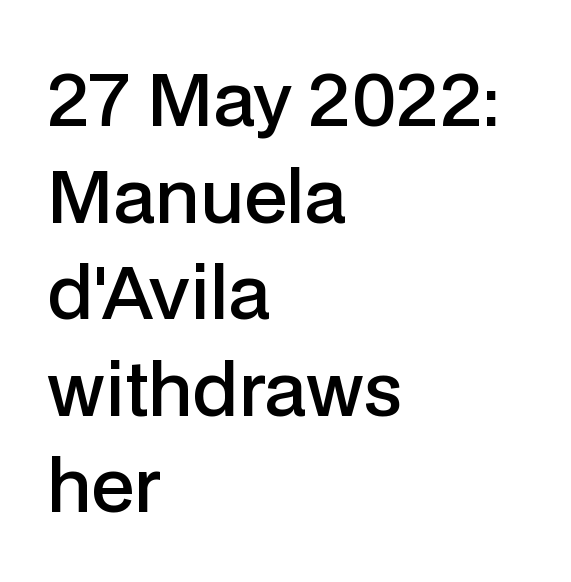
{"serif": "no", "italic": "no", "bold": "semi", "weight": "semibold", "width": "normal", "stroke_contrast": "low", "x_height": "medium", "monospaced": "no", "underline": "no", "align": "left", "line_spacing": "normal", "line_spacing_ratio": 1.36, "letter_spacing": "normal", "letter_spacing_em": 0.0, "glyph_px": 71}
